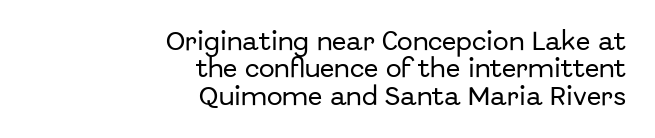
{"italic": "no", "underline": "no", "align": "right", "line_spacing": "normal", "line_spacing_ratio": 1.3, "letter_spacing": "normal", "letter_spacing_em": 0.0, "glyph_px": 21}
